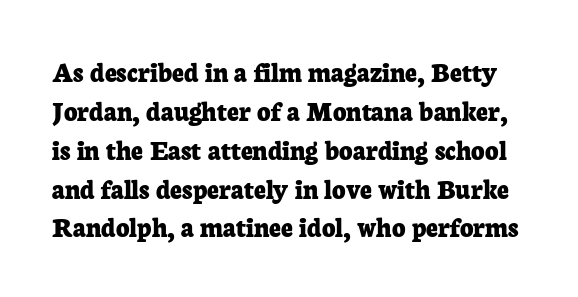
Look at the bottom of the vertical strokes: they flare into serifs here. Is the letter spacing exaggerated? No — it looks like the ordinary default. Notice how descenders clear the ascenders below comfortably — that's standard leading. The typography opts for an upright posture over an oblique one. The face used here is proportionally spaced, like ordinary book or web type.
